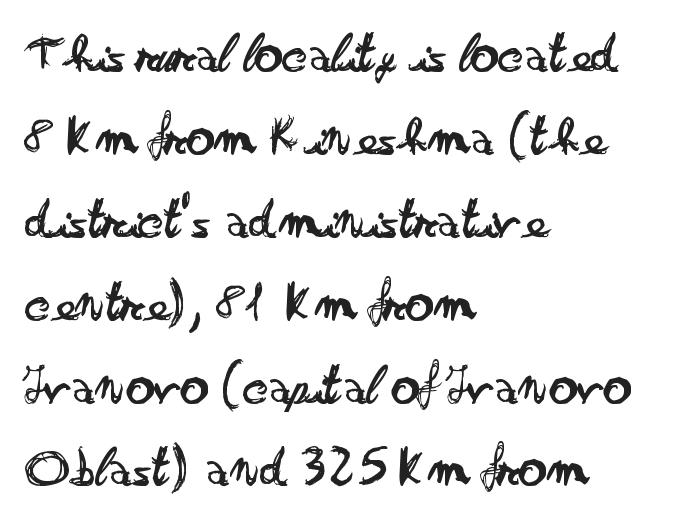
{"serif": "no", "italic": "no", "bold": "no", "weight": "regular", "width": "wide", "stroke_contrast": "low", "x_height": "small", "monospaced": "no", "underline": "no", "align": "left", "line_spacing": "normal", "line_spacing_ratio": 1.48, "letter_spacing": "normal", "letter_spacing_em": 0.0, "glyph_px": 56}
